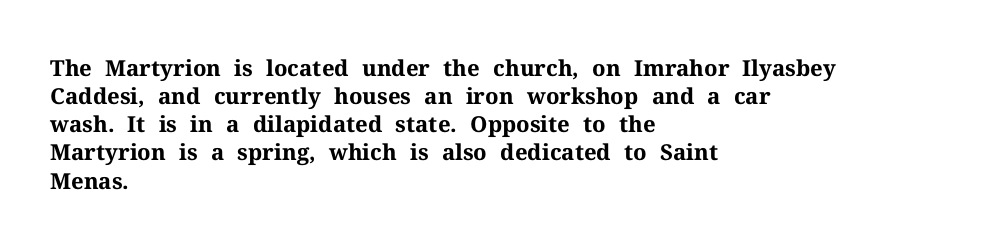
{"italic": "no", "bold": "yes", "underline": "no", "align": "left", "line_spacing": "normal", "line_spacing_ratio": 1.28, "letter_spacing": "normal", "letter_spacing_em": 0.0, "glyph_px": 22}
